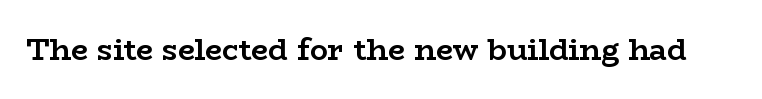
Q: Is the text bold? A: Yes.
Q: Is the text italic (slanted)? A: No, it is upright.
Q: Is the typeface a serif or a sans-serif typeface? A: Serif.
Q: Is the text underlined? A: No.
Q: Is the spacing between letters normal or unusually wide? A: Normal.
Q: Width (condensed, normal, or wide)? A: Wide.
Q: Stroke contrast? A: Low.
Q: x-height? A: Medium.
Q: Monospaced? A: No.
